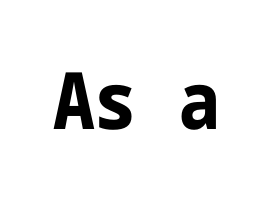
The image shows 79 px bold, condensed sans-serif type, upright; set normal letter spacing, not underlined; low stroke contrast and a medium x-height.
